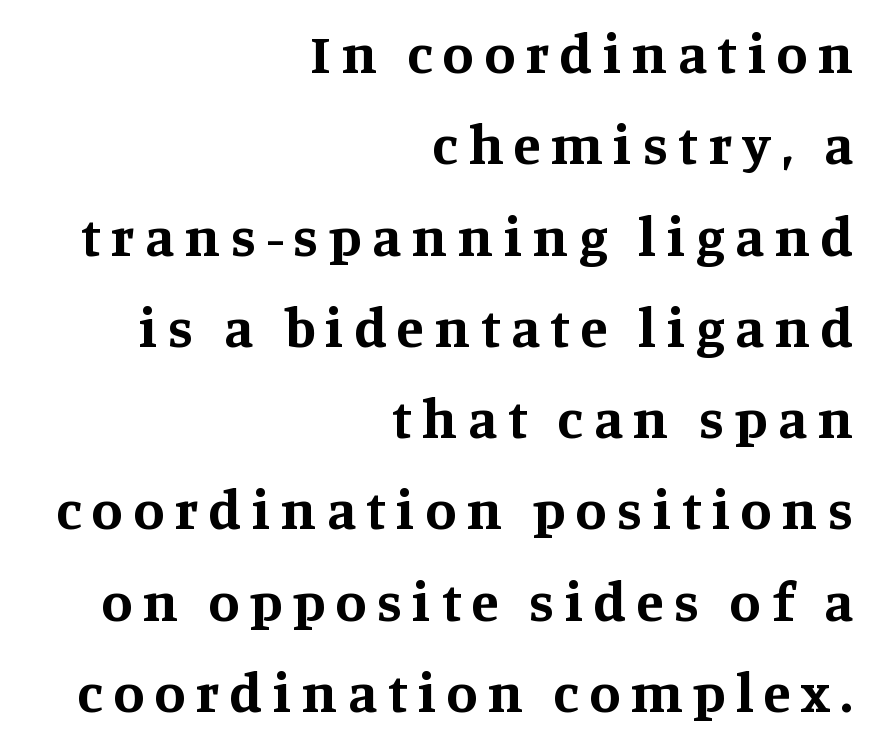
Alignment: flush right. Style check: upright. Type style note: has serifs. Only glyphs here, with clear space below each row. This sample has the flowing, uneven cadence of proportional lettering.
